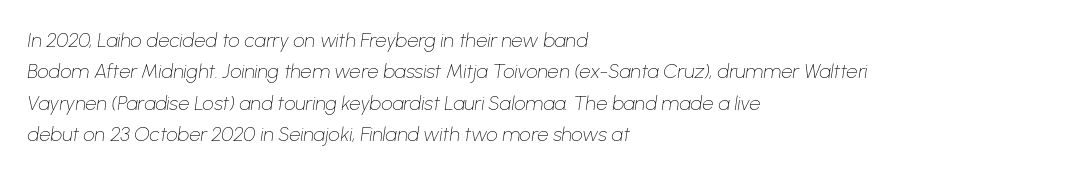
The image shows 20 px text type, italic (leaning right); set left-aligned, normal line spacing (1.57x), normal letter spacing, not underlined.
